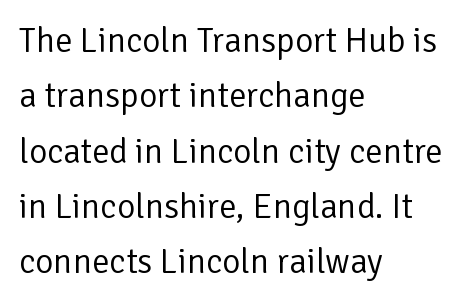
The letters stand straight up with perfectly vertical stems. A classic flush-left, rag-right setting is used for this passage. The passage shown is typed in a proportional face where columns would drift. Nothing sits at the stroke ends, so this counts as sans-serif. Decoration check: the copy has no underline.
